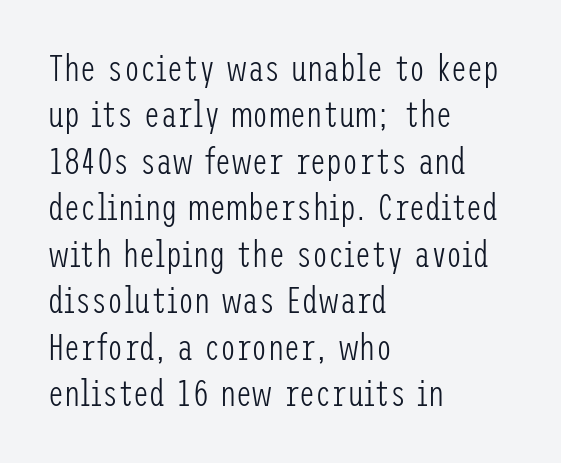
Q: Is the text bold? A: No.
Q: Is the text italic (slanted)? A: No, it is upright.
Q: Is the typeface a serif or a sans-serif typeface? A: Sans-serif.
Q: Is the text underlined? A: No.
Q: How is the paragraph aligned? A: Left-aligned.
Q: Is the spacing between letters normal or unusually wide? A: Normal.
Q: Is the spacing between lines tight, normal or loose? A: Normal.
Q: Width (condensed, normal, or wide)? A: Condensed.
Q: Stroke contrast? A: Low.
Q: x-height? A: Medium.
